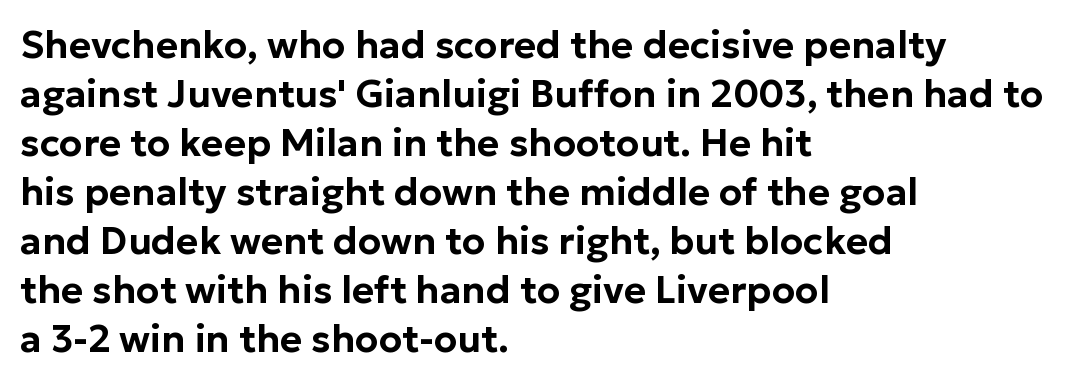
{"serif": "no", "italic": "no", "width": "normal", "stroke_contrast": "low", "x_height": "medium", "monospaced": "no", "underline": "no", "align": "left", "line_spacing": "normal", "line_spacing_ratio": 1.29, "letter_spacing": "normal", "letter_spacing_em": 0.0, "glyph_px": 38}
